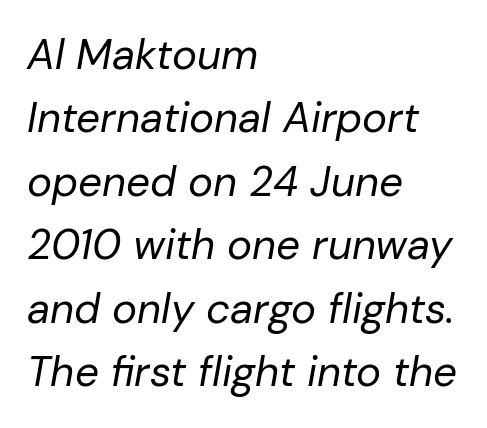
{"italic": "yes", "lean": "right", "slant_degrees": 10, "bold": "no", "weight": "regular", "width": "normal", "stroke_contrast": "low", "x_height": "medium", "monospaced": "no", "underline": "no", "align": "left", "line_spacing": "normal", "line_spacing_ratio": 1.51, "letter_spacing": "normal", "letter_spacing_em": 0.0, "glyph_px": 42}
